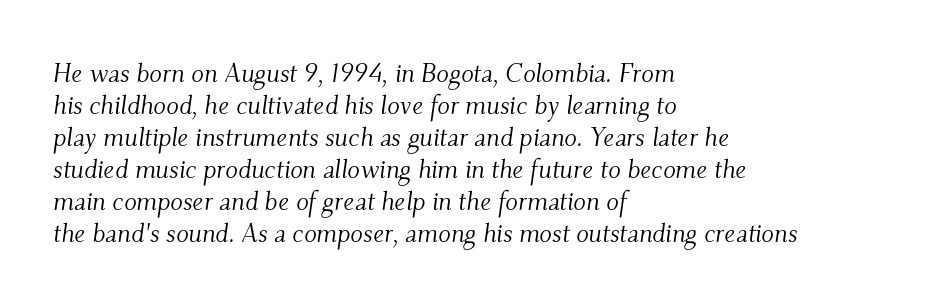
{"italic": "yes", "lean": "right", "slant_degrees": 9, "bold": "no", "underline": "no", "align": "left", "line_spacing_ratio": 1.23, "letter_spacing": "normal", "letter_spacing_em": 0.0, "glyph_px": 26}
